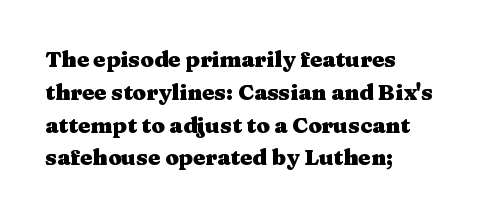
{"italic": "no", "bold": "yes", "underline": "no", "align": "left", "line_spacing": "normal", "line_spacing_ratio": 1.49, "letter_spacing": "normal", "letter_spacing_em": 0.0, "glyph_px": 22}
